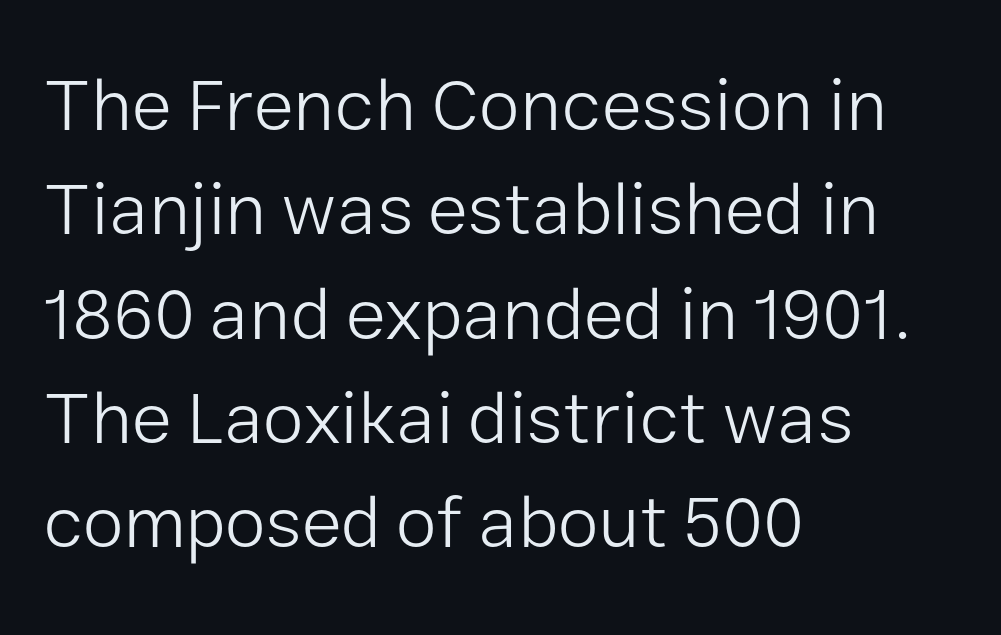
The image shows 74 px light sans-serif type, upright; set left-aligned, normal line spacing (1.41x), normal letter spacing, not underlined; low stroke contrast and a medium x-height.
